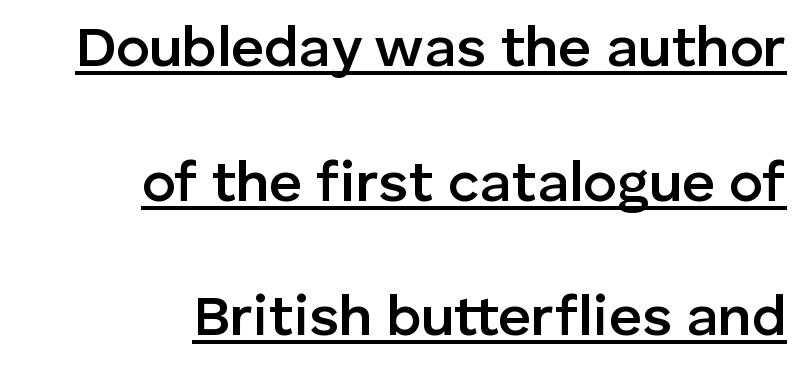
Proportional: the letters do not fall into vertical columns. This rendering uses right alignment, leaving the left contour irregular. The characters display no serif detailing; their extremities are plain. Tall strokes in this sample are plumb rather than angled.
